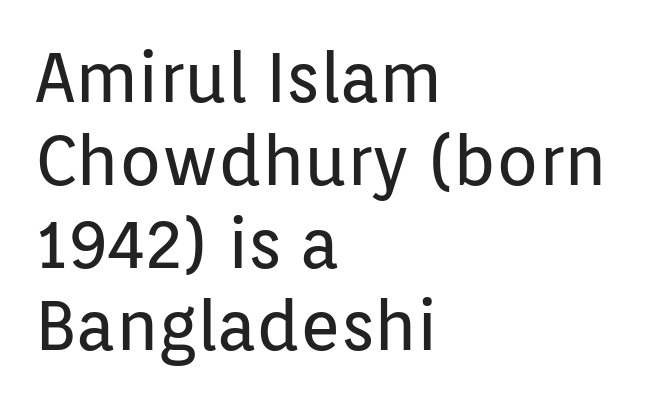
{"serif": "no", "italic": "no", "bold": "no", "weight": "regular", "width": "normal", "stroke_contrast": "low", "x_height": "medium", "monospaced": "no", "underline": "no", "align": "left", "line_spacing_ratio": 1.2, "letter_spacing": "normal", "letter_spacing_em": 0.0, "glyph_px": 69}
